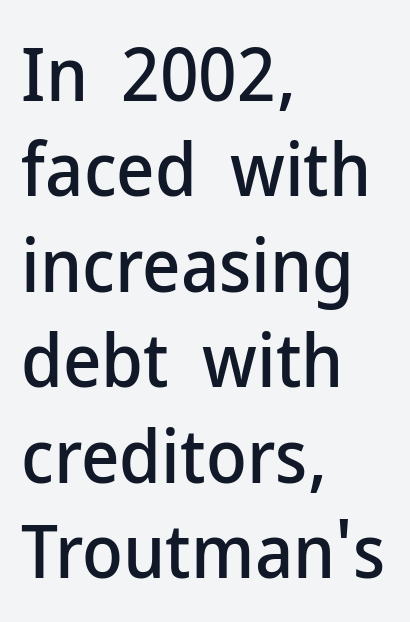
Q: Is the text italic (slanted)? A: No, it is upright.
Q: Is the typeface a serif or a sans-serif typeface? A: Sans-serif.
Q: Is the text underlined? A: No.
Q: How is the paragraph aligned? A: Left-aligned.
Q: Is the spacing between letters normal or unusually wide? A: Normal.
Q: Is the spacing between lines tight, normal or loose? A: Normal.
Q: Width (condensed, normal, or wide)? A: Normal.
Q: Stroke contrast? A: Low.
Q: x-height? A: Medium.
Q: Monospaced? A: No.
